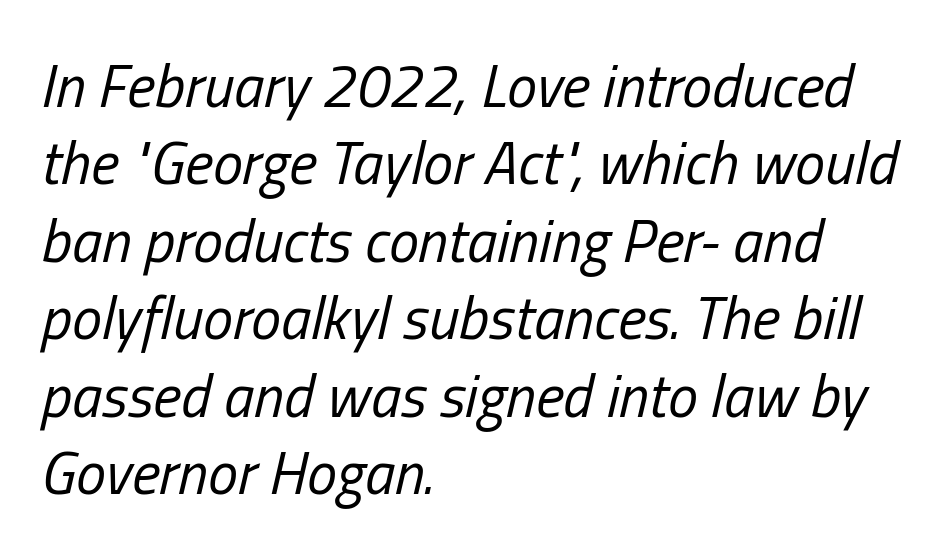
Horizontally, the lines are justified to the leading edge only. Underline: absent. Posture: slanted. Students, observe: this is what conventionally led text looks like. Ink coverage per letter is moderate at most. Varying glyph widths throughout — classic text-font behaviour.
